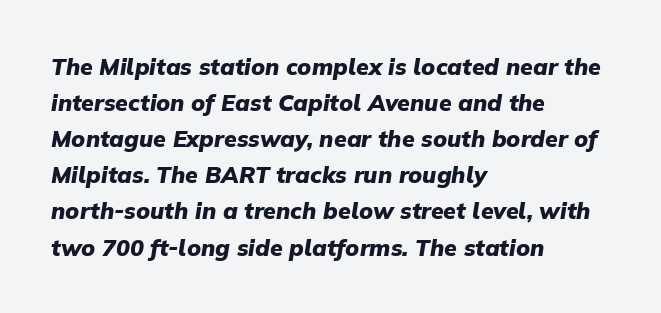
The image shows 23 px bold type, italic (leaning right); set left-aligned, normal line spacing (1.57x), normal letter spacing, not underlined.
